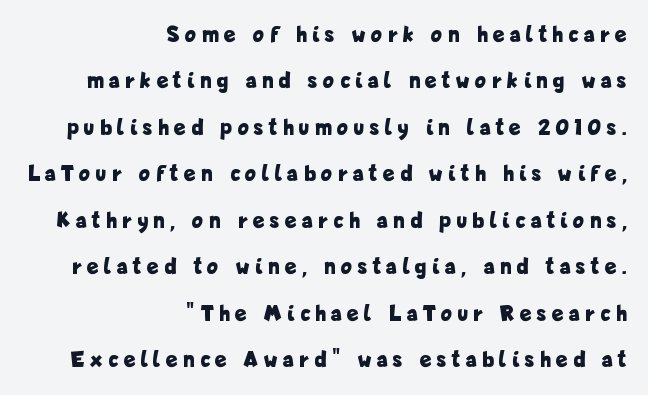
The image shows 23 px bold type, upright; set right-aligned, loose line spacing (2.02x), unusually wide letter spacing (+0.27 em), not underlined.
